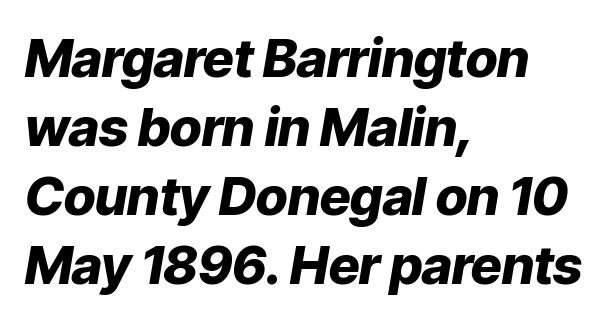
Set as a true bold cut, around the 700 mark. Each line starts at the same left margin while the right side varies. Here the designer chose a conventional face with non-uniform glyph widths. These lines keep a tight, regular rhythm from letter to letter. The area under the type is left untouched. The leading is moderate, giving the passage an even texture.
